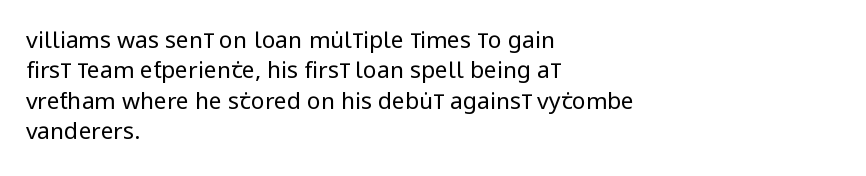
The space directly below the letters is spotless. Caption: standard tracking, unaltered. Vertically, the passage feels balanced, rows spaced as you'd expect. Does the lettering tilt? It doesn't — this is upright.
